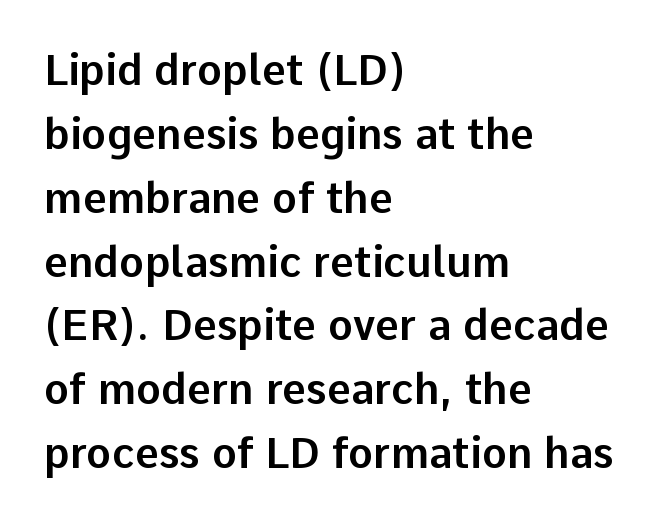
In terms of letterform style, serifs are entirely absent. Compared with a centered layout, this one pins lines to the left instead. What's the leading like? Ordinary, nothing unusual. No extra tracking has been applied to these lines.
